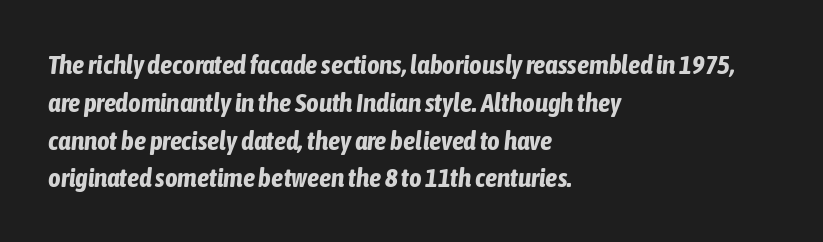
Q: Is the text bold? A: Yes.
Q: Is the text italic (slanted)? A: Yes, it leans right by about 6 degrees.
Q: Is the text underlined? A: No.
Q: How is the paragraph aligned? A: Left-aligned.
Q: Is the spacing between letters normal or unusually wide? A: Normal.
Q: Is the spacing between lines tight, normal or loose? A: Normal.
